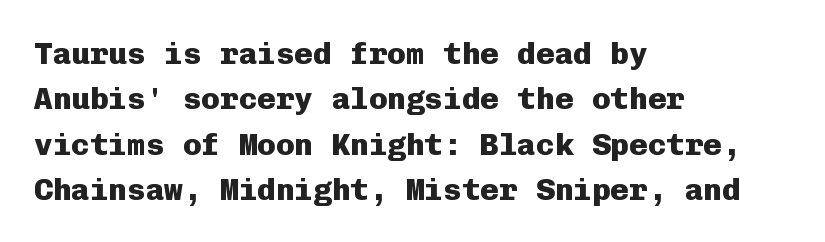
The image shows 31 px heavy sans-serif type, upright, monospaced; set left-aligned, normal line spacing (1.46x), normal letter spacing, not underlined; low stroke contrast and a medium x-height.
